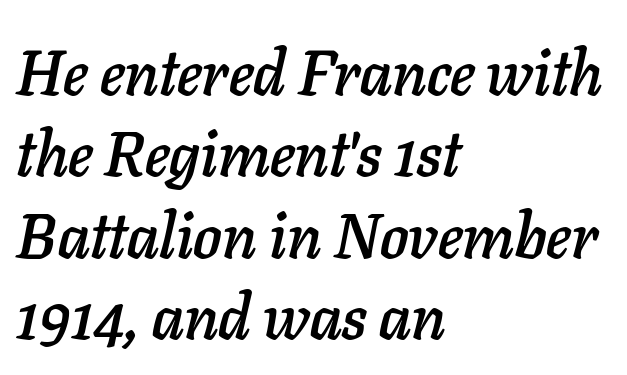
The passage shown has conventional tracking throughout. Posture: slanted. The rendering uses natural spacing where letterforms have individual widths. The string is rendered with underlining switched off.
